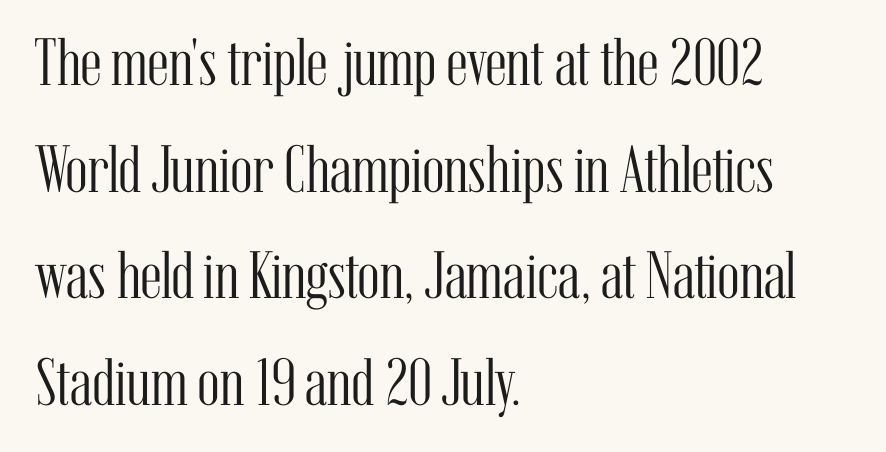
The image shows 67 px light, condensed serif type, upright; set left-aligned, normal line spacing (1.59x), normal letter spacing, not underlined; medium stroke contrast and a medium x-height.
